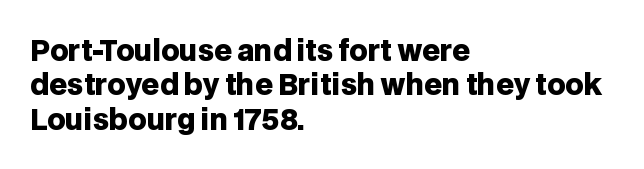
Q: Is the text bold? A: Yes.
Q: Is the text italic (slanted)? A: No, it is upright.
Q: Is the typeface a serif or a sans-serif typeface? A: Sans-serif.
Q: Is the text underlined? A: No.
Q: How is the paragraph aligned? A: Left-aligned.
Q: Is the spacing between letters normal or unusually wide? A: Normal.
Q: Width (condensed, normal, or wide)? A: Normal.
Q: Stroke contrast? A: Low.
Q: x-height? A: Large.
Q: Monospaced? A: No.
